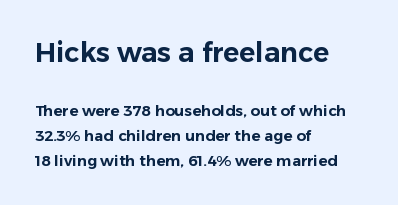
Visually the block forms a straight wall on the left and a jagged coastline on the right. The tracking reads as untouched default to a designer's eye. Every character sits straight up, as roman type does. The more generous point size was reserved for the upper chunk. A normal amount of white space separates one row of letters from the next. Check under the words: just untouched page.
